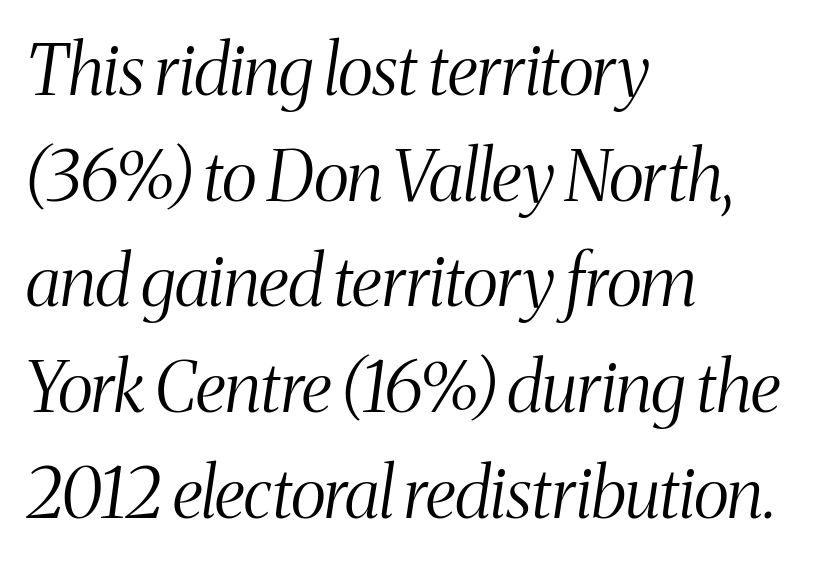
{"serif": "yes", "italic": "yes", "lean": "right", "slant_degrees": 8, "bold": "no", "weight": "light", "width": "condensed", "stroke_contrast": "medium", "x_height": "medium", "monospaced": "no", "underline": "no", "align": "left", "line_spacing": "normal", "line_spacing_ratio": 1.51, "letter_spacing": "normal", "letter_spacing_em": 0.0, "glyph_px": 70}
